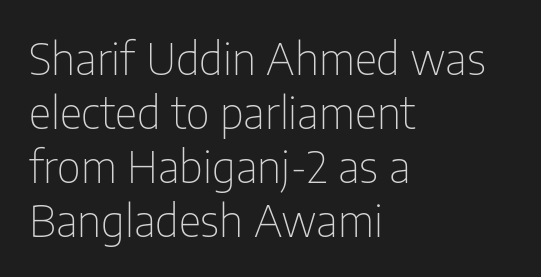
This is the regular roman posture of the typeface. You could not count columns in this text — the font is proportionally spaced. Standard letterfit; no display-style spreading of the glyphs. Any mark beneath the type? The region is blank. Is this a sans? Yes — the strokes have no serifs.
